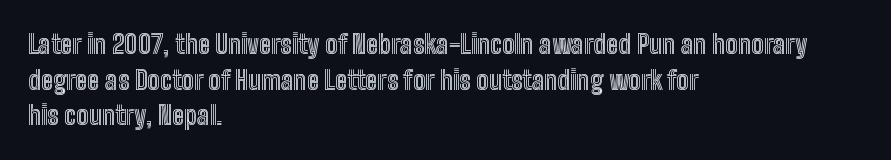
Compared with a centered layout, this one pins lines to the left instead. These lines were composed using upright roman letters. The type is set solid horizontally, with unmodified tracking. Vertical spacing — default. A bare baseline throughout the passage.
